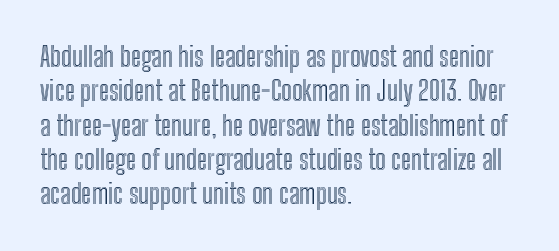
{"italic": "no", "underline": "no", "align": "left", "line_spacing": "normal", "line_spacing_ratio": 1.27, "letter_spacing": "normal", "letter_spacing_em": 0.0, "glyph_px": 27}
